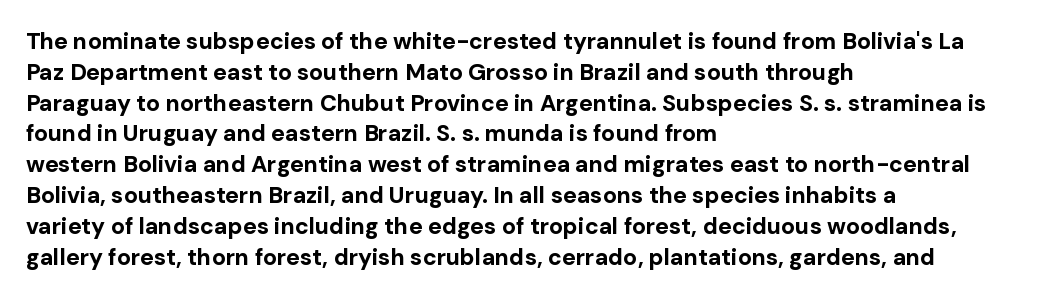
The image shows 23 px bold type, upright; set left-aligned, normal line spacing (1.34x), normal letter spacing, not underlined.
